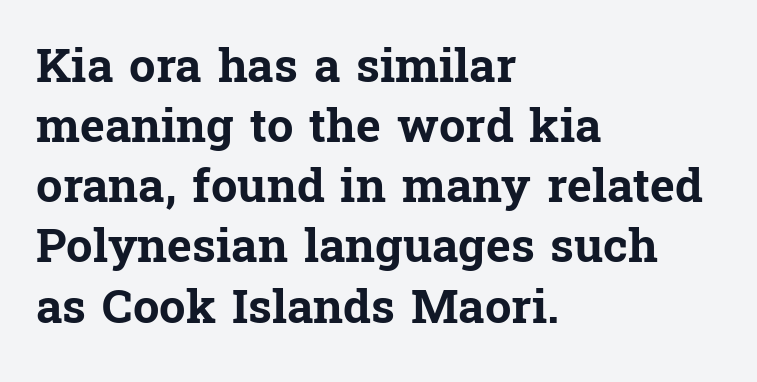
Q: Is the text bold? A: Yes.
Q: Is the text italic (slanted)? A: No, it is upright.
Q: Is the typeface a serif or a sans-serif typeface? A: Serif.
Q: Is the text underlined? A: No.
Q: How is the paragraph aligned? A: Left-aligned.
Q: Is the spacing between letters normal or unusually wide? A: Normal.
Q: Is the spacing between lines tight, normal or loose? A: Normal.
Q: Width (condensed, normal, or wide)? A: Normal.
Q: Stroke contrast? A: Low.
Q: x-height? A: Medium.
Q: Monospaced? A: No.
